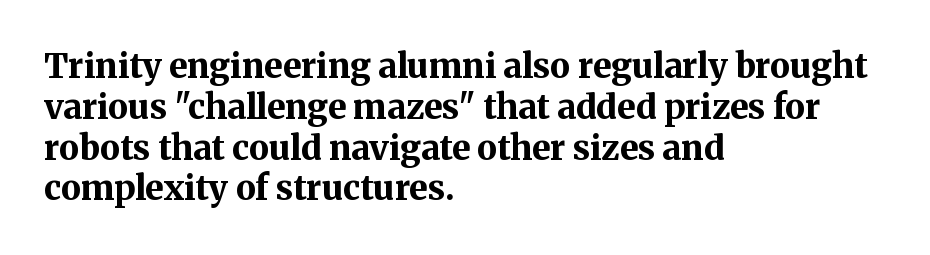
Is this a fixed-width face? No — the glyphs have proportional, varying widths. The lettering stays uniformly vertical, giving the passage a roman look. This rendering employs a face with finishing strokes, i.e., a serif. The area under the type is left untouched.
